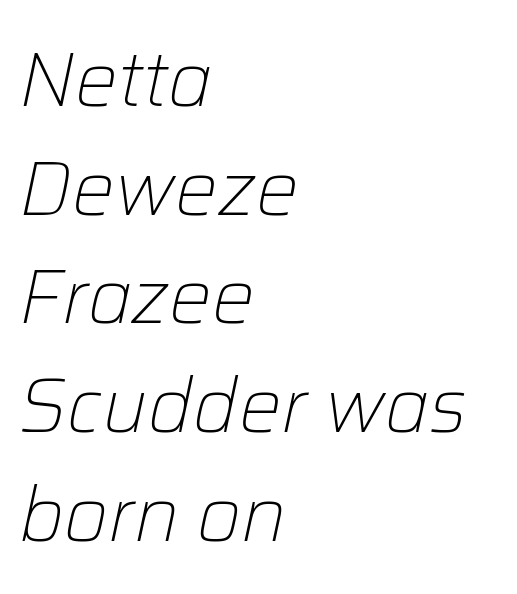
The image shows 76 px light type, italic (leaning right); set left-aligned, normal line spacing (1.43x), normal letter spacing, not underlined; low stroke contrast and a medium x-height.
